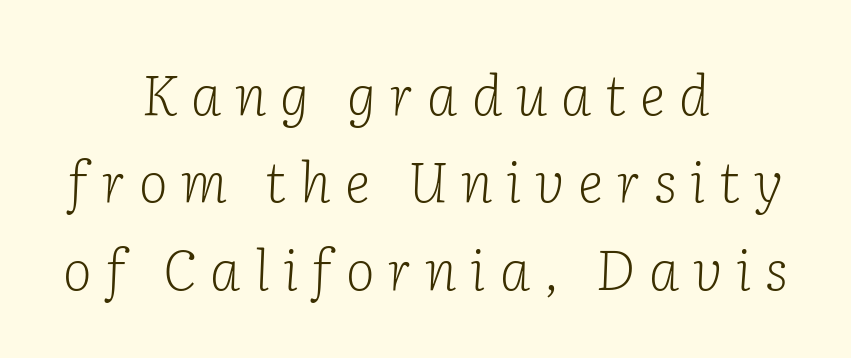
{"serif": "yes", "italic": "yes", "lean": "right", "slant_degrees": 2, "bold": "no", "weight": "light", "width": "normal", "stroke_contrast": "low", "x_height": "medium", "monospaced": "no", "underline": "no", "align": "center", "line_spacing": "normal", "line_spacing_ratio": 1.59, "letter_spacing": "wide", "letter_spacing_em": 0.25, "glyph_px": 55}
